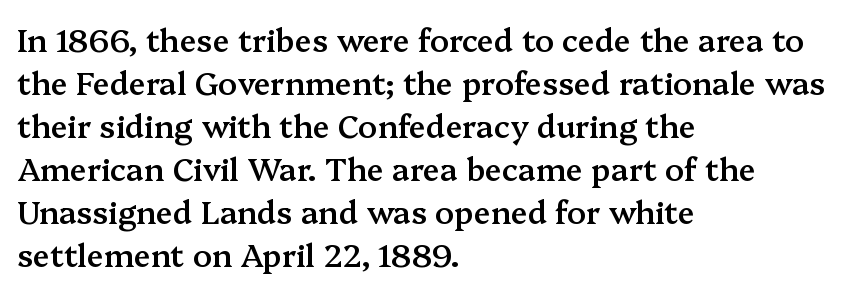
{"serif": "yes", "italic": "no", "bold": "semi", "weight": "semibold", "width": "normal", "stroke_contrast": "medium", "x_height": "medium", "monospaced": "no", "underline": "no", "align": "left", "line_spacing": "normal", "line_spacing_ratio": 1.39, "letter_spacing": "normal", "letter_spacing_em": 0.0, "glyph_px": 31}
